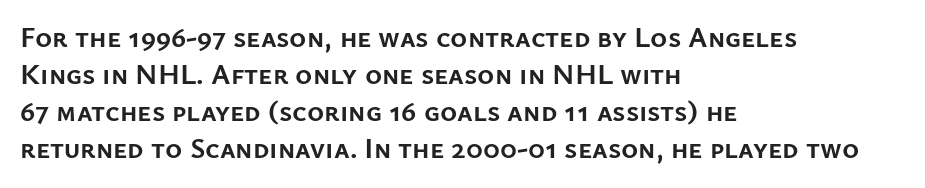
{"serif": "no", "italic": "no", "bold": "yes", "weight": "semibold", "width": "normal", "stroke_contrast": "low", "x_height": "medium", "monospaced": "no", "underline": "no", "align": "left", "line_spacing": "normal", "line_spacing_ratio": 1.28, "letter_spacing": "normal", "letter_spacing_em": 0.0, "glyph_px": 29}
